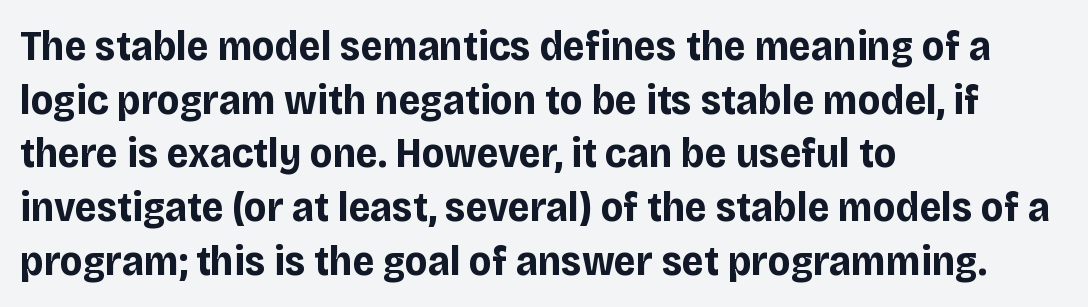
Q: Is the text bold? A: Yes.
Q: Is the text italic (slanted)? A: No, it is upright.
Q: Is the typeface a serif or a sans-serif typeface? A: Sans-serif.
Q: Is the text underlined? A: No.
Q: How is the paragraph aligned? A: Left-aligned.
Q: Is the spacing between letters normal or unusually wide? A: Normal.
Q: Is the spacing between lines tight, normal or loose? A: Normal.
Q: Width (condensed, normal, or wide)? A: Normal.
Q: Stroke contrast? A: Low.
Q: x-height? A: Large.
Q: Monospaced? A: No.
